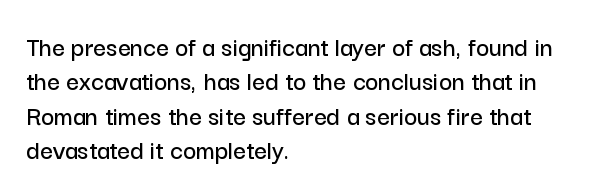
Compared with typical body copy, the letter spacing here is the same. The rendering shows plain stroke endings on the letterforms — a sans-serif design. You could not count columns in this text — the font is proportionally spaced. The compositor pushed each line to the left boundary. Upright lettering throughout. Quick note: underline off.
